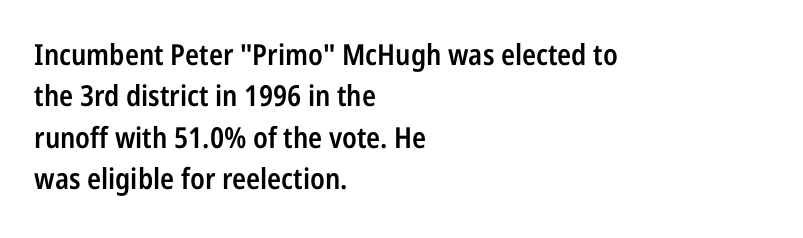
The compositor pushed each line to the left boundary. Notice how the stems are strictly vertical — no italics here. Check under the words: just untouched page. On the weight axis this lands at semibold, roughly 600.
